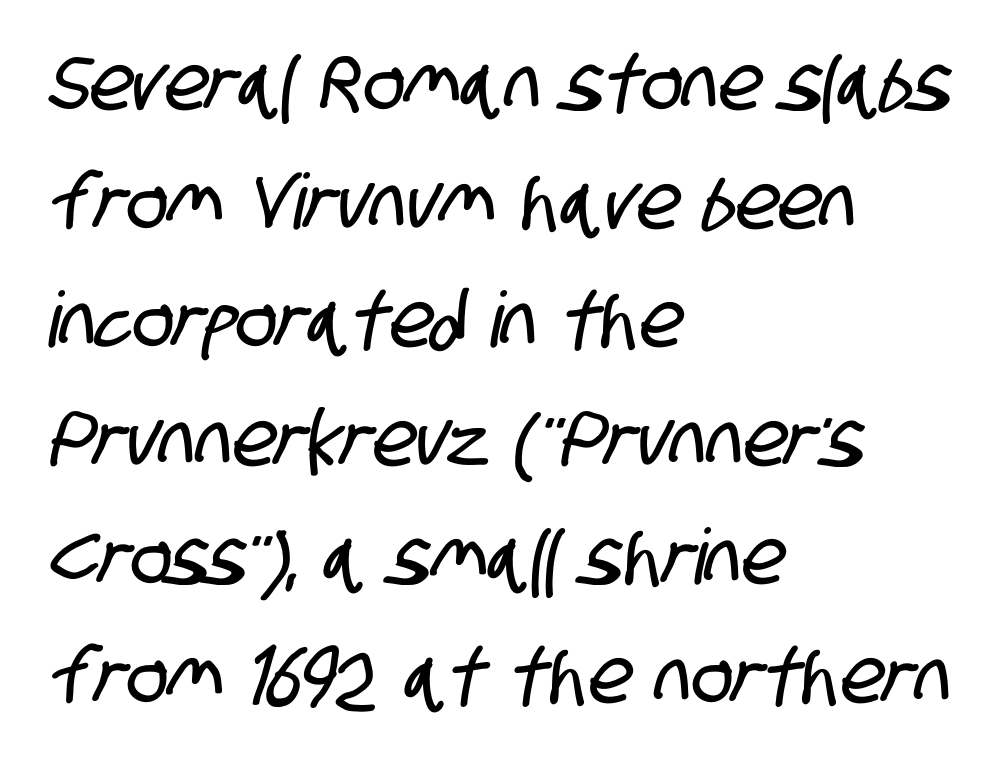
Font category for this specimen: sans-serif. Layout note: lines flush left. The passage shown is typed in a proportional face where columns would drift. Letter spacing: default. Regular leading. Has an underline been added? It has not.
